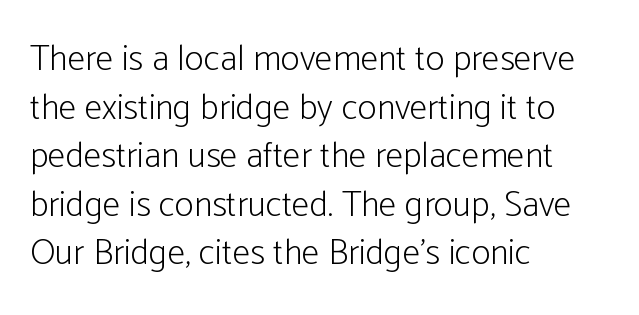
The image shows 36 px light, condensed sans-serif type, upright; set left-aligned, normal line spacing (1.35x), normal letter spacing, not underlined; low stroke contrast and a medium x-height.
